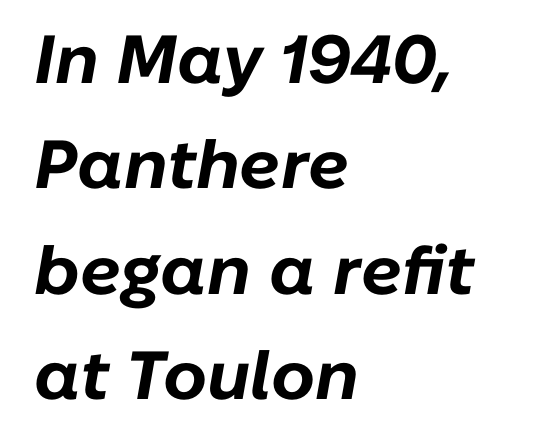
The image shows 68 px bold type, italic (leaning right); set left-aligned, normal line spacing (1.55x), normal letter spacing, not underlined; low stroke contrast and a medium x-height.
